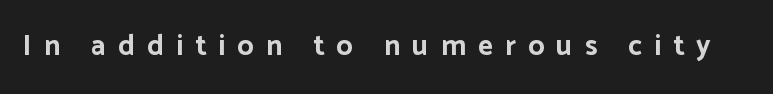
Q: Is the text bold? A: Yes.
Q: Is the text italic (slanted)? A: No, it is upright.
Q: Is the typeface a serif or a sans-serif typeface? A: Sans-serif.
Q: Is the text underlined? A: No.
Q: Is the spacing between letters normal or unusually wide? A: Unusually wide.
Q: Width (condensed, normal, or wide)? A: Normal.
Q: Stroke contrast? A: Low.
Q: x-height? A: Medium.
Q: Monospaced? A: No.
